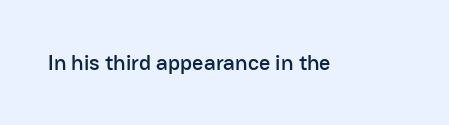
Tall strokes in this sample are plumb rather than angled. Short note: letters normally spaced. Lines of text with bare space underneath.
